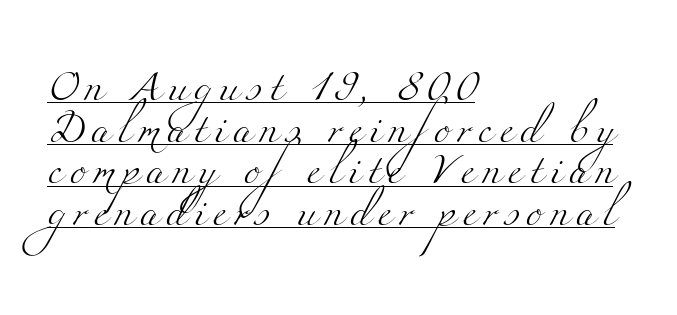
{"bold": "no", "weight": "light", "width": "wide", "stroke_contrast": "medium", "x_height": "small", "monospaced": "no", "underline": "yes", "align": "left", "line_spacing": "normal", "line_spacing_ratio": 1.39, "letter_spacing": "wide", "letter_spacing_em": 0.25, "glyph_px": 30}
